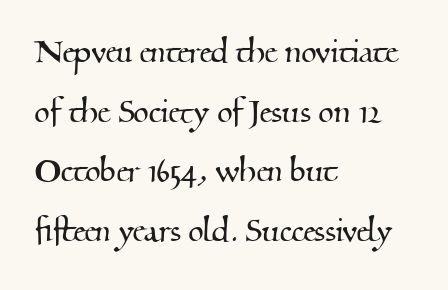
Q: Is the typeface a serif or a sans-serif typeface? A: Serif.
Q: Is the text underlined? A: No.
Q: How is the paragraph aligned? A: Left-aligned.
Q: Is the spacing between letters normal or unusually wide? A: Normal.
Q: Is the spacing between lines tight, normal or loose? A: Normal.
Q: Width (condensed, normal, or wide)? A: Normal.
Q: Stroke contrast? A: Medium.
Q: x-height? A: Small.
Q: Monospaced? A: No.
